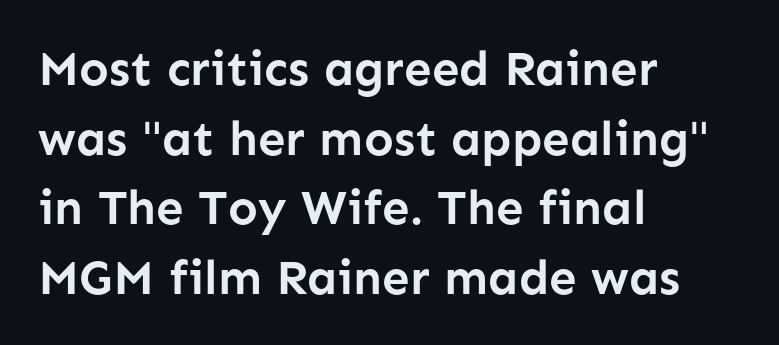
The image shows 49 px semibold sans-serif type, upright; set left-aligned, normal line spacing (1.42x), normal letter spacing, not underlined; low stroke contrast and a medium x-height.
